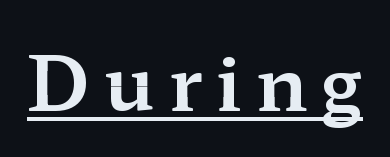
Q: Is the text italic (slanted)? A: No, it is upright.
Q: Is the typeface a serif or a sans-serif typeface? A: Serif.
Q: Is the text underlined? A: Yes.
Q: Width (condensed, normal, or wide)? A: Wide.
Q: Stroke contrast? A: Medium.
Q: x-height? A: Medium.
Q: Monospaced? A: No.
